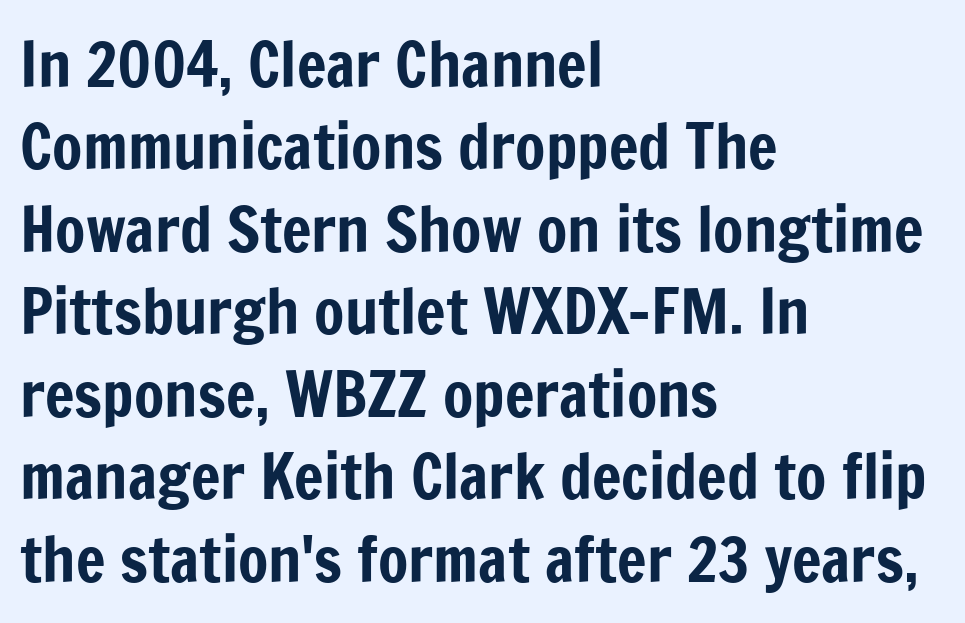
The image shows 62 px condensed sans-serif type, upright; set left-aligned, normal line spacing (1.33x), normal letter spacing, not underlined; low stroke contrast and a medium x-height.
